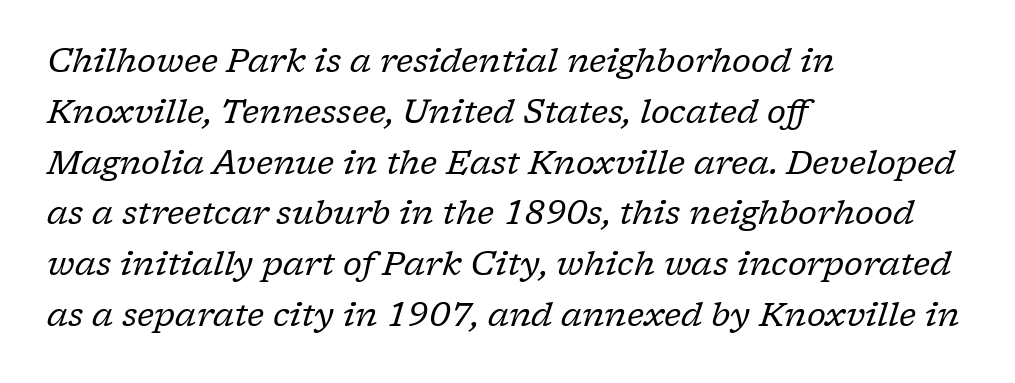
Q: Is the text bold? A: No.
Q: Is the text italic (slanted)? A: Yes, it leans right by about 17 degrees.
Q: Is the typeface a serif or a sans-serif typeface? A: Serif.
Q: Is the text underlined? A: No.
Q: How is the paragraph aligned? A: Left-aligned.
Q: Is the spacing between letters normal or unusually wide? A: Normal.
Q: Is the spacing between lines tight, normal or loose? A: Normal.
Q: Width (condensed, normal, or wide)? A: Normal.
Q: Stroke contrast? A: Low.
Q: x-height? A: Medium.
Q: Monospaced? A: No.
